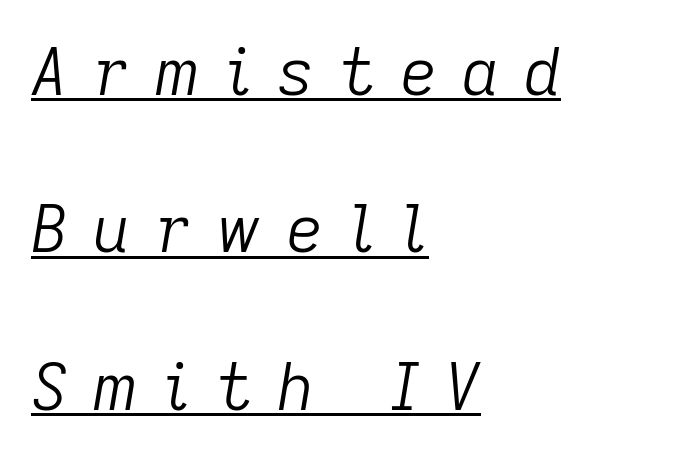
If you drew a ruler down the left edge, every line would touch it. Does the lettering tilt? It does — this is italic. The passage shown is underscored from start to finish. Inter-character spacing is expanded well beyond the font's built-in metrics.
